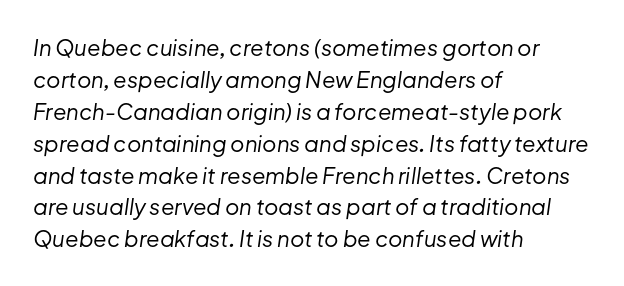
The strip under each line holds only bare page. Each stroke keeps to a modest, everyday thickness or less. The leading is moderate, giving the passage an even texture. Typeset ragged right — the left edge is the straight one. The passage shown has conventional tracking throughout. The specimen reads as italic at a glance.
